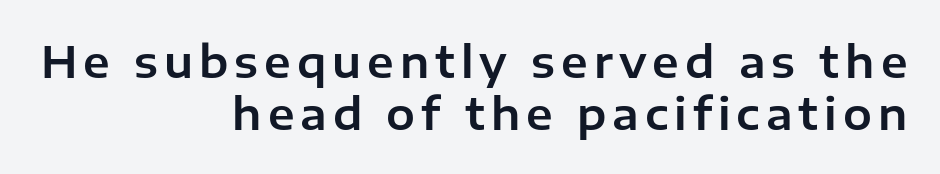
The letters advance in unequal steps, a hallmark of proportional type. The type family on display is of the sans-serif kind. Which margin do the lines hug? The right one — the left edge is uneven. The lettering stays uniformly vertical, giving the passage a roman look. Quick note: underline off.
